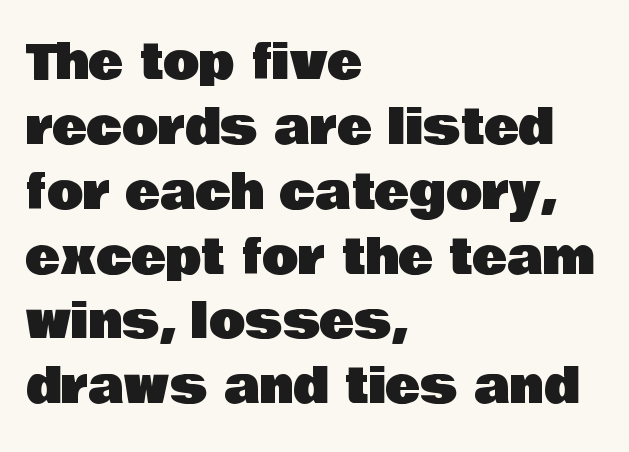
Clear beneath every line of the passage. You could not count columns in this text — the font is proportionally spaced. Reading down the block, your eye returns to a fixed left position each line. Note: no serifs on the glyphs.
